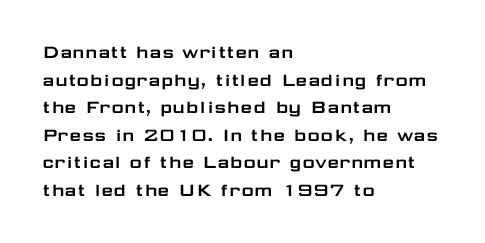
Line starts are locked; line ends wander. Leading matches the norm, producing a regular column. Characters remain perfectly vertical along every line. The area under the type is left untouched. Caption: standard tracking, unaltered.
